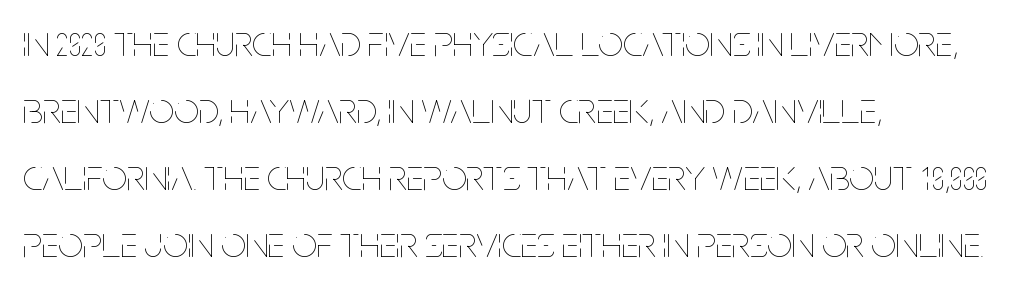
Q: Is the text bold? A: No.
Q: Is the text italic (slanted)? A: No, it is upright.
Q: Is the text underlined? A: No.
Q: How is the paragraph aligned? A: Left-aligned.
Q: Is the spacing between letters normal or unusually wide? A: Normal.
Q: Is the spacing between lines tight, normal or loose? A: Normal.
Q: Width (condensed, normal, or wide)? A: Condensed.
Q: Stroke contrast? A: Low.
Q: x-height? A: Large.
Q: Monospaced? A: No.
